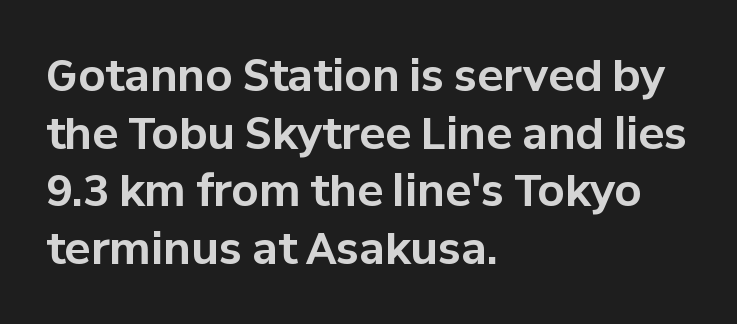
Q: Is the text bold? A: Yes.
Q: Is the text italic (slanted)? A: No, it is upright.
Q: Is the typeface a serif or a sans-serif typeface? A: Sans-serif.
Q: Is the text underlined? A: No.
Q: How is the paragraph aligned? A: Left-aligned.
Q: Is the spacing between letters normal or unusually wide? A: Normal.
Q: Is the spacing between lines tight, normal or loose? A: Normal.
Q: Width (condensed, normal, or wide)? A: Normal.
Q: Stroke contrast? A: Low.
Q: x-height? A: Medium.
Q: Monospaced? A: No.
